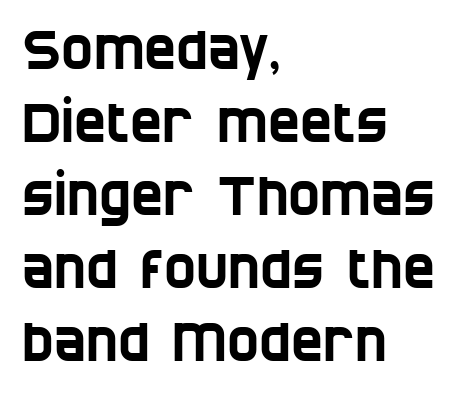
Look at the bottom of the vertical strokes: they stop flat, with no serifs. Has an underline been added? It has not. Line beginnings align vertically; line endings do not. Do the characters align in a grid? No, the font is proportional. This sample uses plain, unmodified letter spacing. The leading is moderate, giving the passage an even texture.
